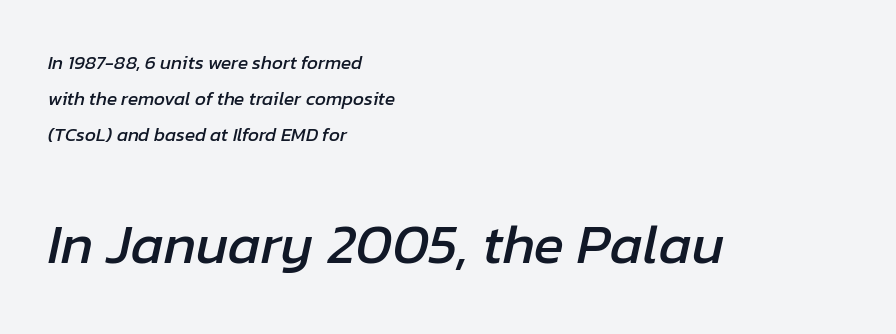
These lines are set flush left with a ragged right edge. The passage shown is typed in a proportional face where columns would drift. The later block is typeset at a bigger size than the earlier block. The space directly below the letters is spotless.
